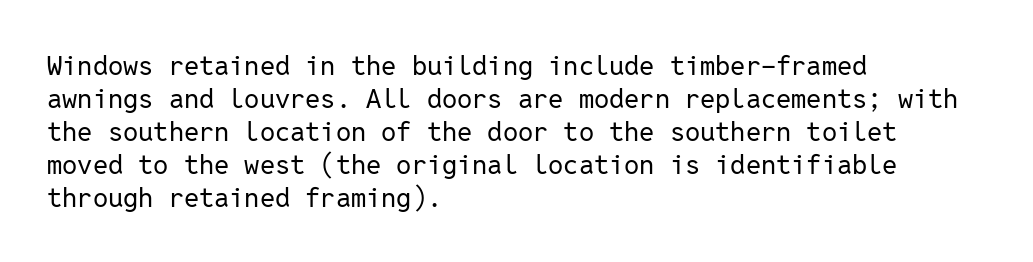
Q: Is the text bold? A: No.
Q: Is the text italic (slanted)? A: No, it is upright.
Q: Is the text underlined? A: No.
Q: How is the paragraph aligned? A: Left-aligned.
Q: Is the spacing between letters normal or unusually wide? A: Normal.
